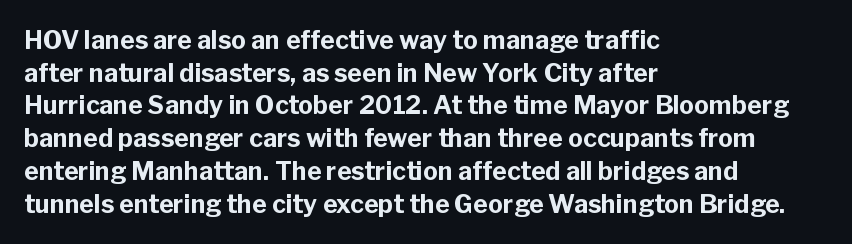
You could call the tracking neutral — neither tight nor loose. Ordinary non-slanted type is in use. Heavy, bold letterforms. Does the copy run flush right? No — it runs flush left. Regular leading.
